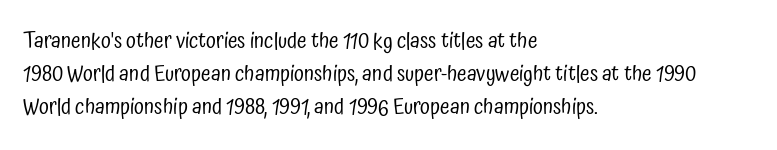
The image shows 22 px text type, upright; set left-aligned, normal line spacing (1.51x), normal letter spacing, not underlined.
